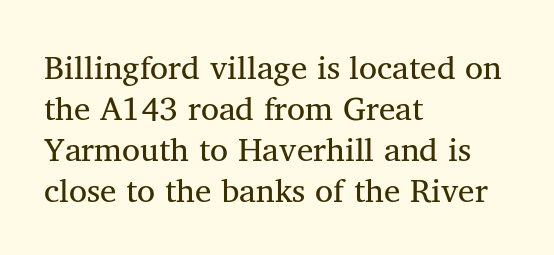
The image shows 33 px regular-weight serif type, upright; set left-aligned, line spacing 1.24x, normal letter spacing, not underlined; medium stroke contrast and a medium x-height.
